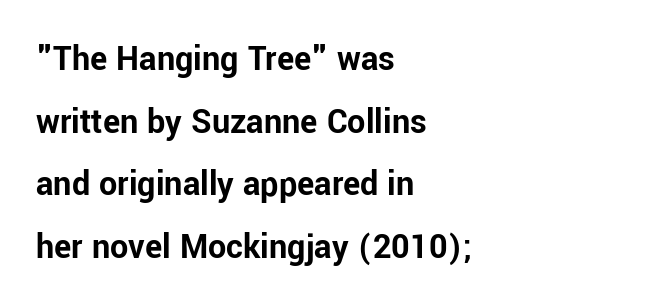
Type style note: lacks serifs. A bare baseline throughout the passage. The letters sit at their default tracking, neither squeezed nor spread. A dark, heavy texture on the line: the type is bold. Compared with a centered layout, this one pins lines to the left instead. The font's upright variant was chosen for this text.
